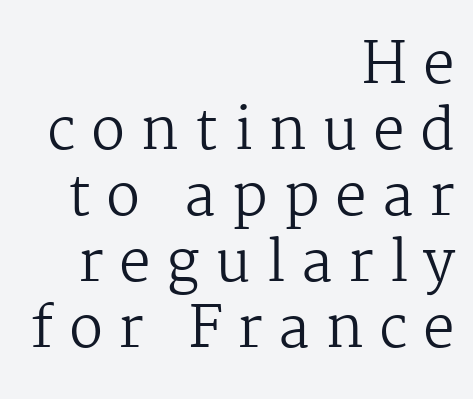
The image shows 57 px regular-weight serif type, upright; set right-aligned, line spacing 1.16x, unusually wide letter spacing (+0.27 em), not underlined; medium stroke contrast and a medium x-height.
